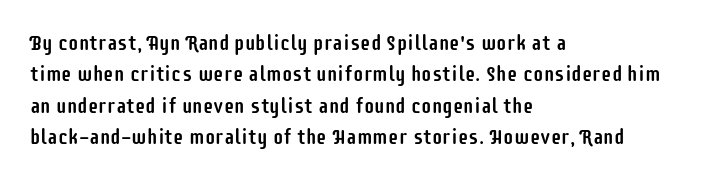
Unmarked baselines from the first word to the last. Every character sits straight up, as roman type does. The lines in this sample share a left origin and differ only in where they stop. Summary of vertical rhythm: regular, with standard interline spacing. Inter-character spacing is left at the font's built-in metrics.
